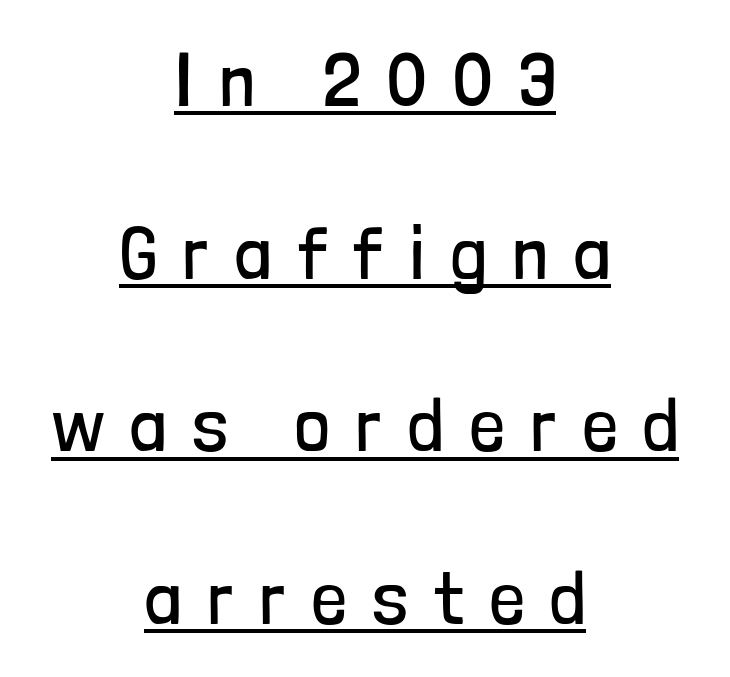
{"serif": "no", "italic": "no", "bold": "no", "weight": "regular", "width": "condensed", "stroke_contrast": "low", "x_height": "medium", "monospaced": "no", "underline": "yes", "align": "center", "line_spacing": "loose", "line_spacing_ratio": 2.27, "letter_spacing": "wide", "letter_spacing_em": 0.35, "glyph_px": 76}
